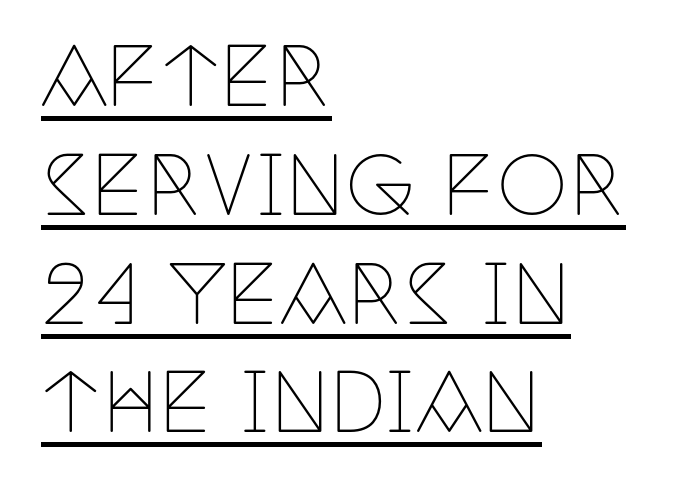
Q: Is the text bold? A: No.
Q: Is the text italic (slanted)? A: No, it is upright.
Q: Is the typeface a serif or a sans-serif typeface? A: Serif.
Q: Is the text underlined? A: Yes.
Q: How is the paragraph aligned? A: Left-aligned.
Q: Is the spacing between letters normal or unusually wide? A: Normal.
Q: Is the spacing between lines tight, normal or loose? A: Normal.
Q: Width (condensed, normal, or wide)? A: Condensed.
Q: Stroke contrast? A: Low.
Q: x-height? A: Large.
Q: Monospaced? A: No.
